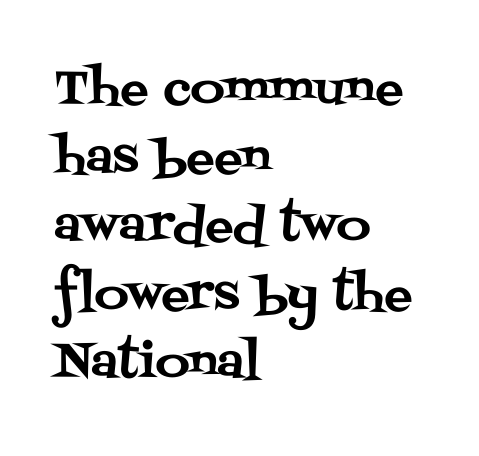
These lines were composed using upright roman letters. The letters advance in unequal steps, a hallmark of proportional type. Yep, those are serifs on the letters. Rule under the text: the space is simply empty. The letterforms sit shoulder to shoulder at normal distance.
